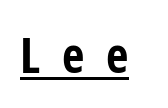
{"serif": "no", "italic": "no", "bold": "yes", "weight": "bold", "width": "condensed", "stroke_contrast": "low", "x_height": "medium", "monospaced": "no", "underline": "yes", "letter_spacing": "wide", "letter_spacing_em": 0.45, "glyph_px": 49}
